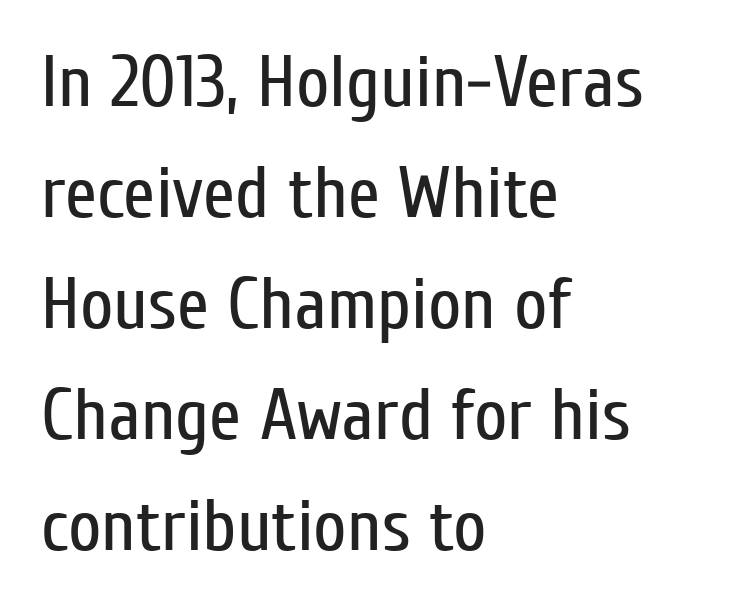
The image shows 73 px regular-weight, condensed sans-serif type, upright; set left-aligned, normal line spacing (1.52x), normal letter spacing, not underlined; low stroke contrast and a medium x-height.
